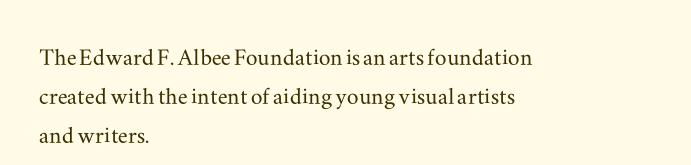
{"serif": "yes", "italic": "no", "width": "wide", "stroke_contrast": "medium", "x_height": "small", "monospaced": "no", "underline": "no", "align": "left", "line_spacing": "normal", "line_spacing_ratio": 1.35, "letter_spacing": "normal", "letter_spacing_em": 0.0, "glyph_px": 29}
